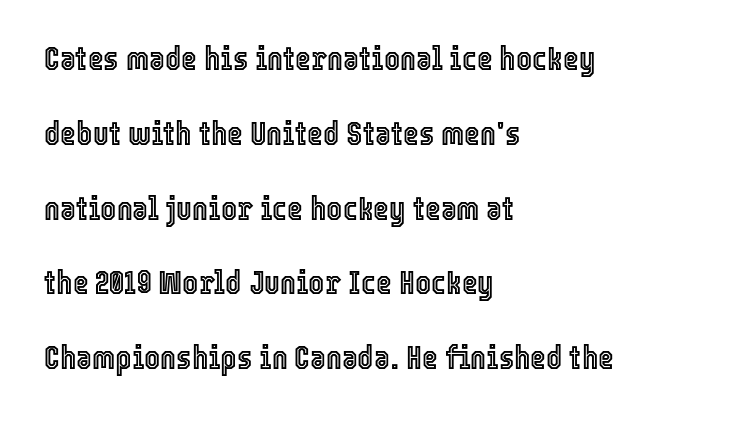
The image shows 34 px condensed type, upright; set left-aligned, loose line spacing (2.2x), normal letter spacing, not underlined; a medium x-height.
